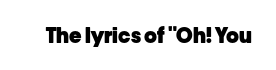
The letterforms sit shoulder to shoulder at normal distance. These lines were composed using upright roman letters. Check the space under the baseline: it is left empty. The sample has been set heavy, in full bold.
